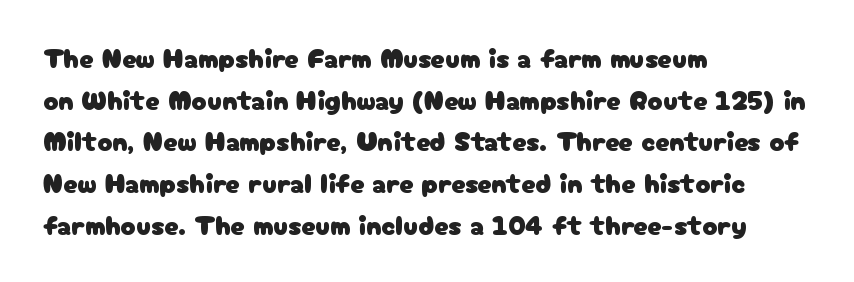
Q: Is the text italic (slanted)? A: No, it is upright.
Q: Is the typeface a serif or a sans-serif typeface? A: Sans-serif.
Q: Is the text underlined? A: No.
Q: How is the paragraph aligned? A: Left-aligned.
Q: Is the spacing between letters normal or unusually wide? A: Normal.
Q: Is the spacing between lines tight, normal or loose? A: Normal.
Q: Width (condensed, normal, or wide)? A: Normal.
Q: Stroke contrast? A: Low.
Q: x-height? A: Medium.
Q: Monospaced? A: No.
